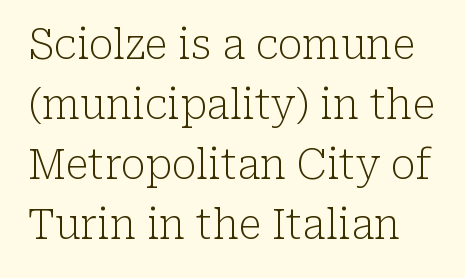
The image shows 41 px light serif type, upright; set normal line spacing (1.46x), normal letter spacing, not underlined; low stroke contrast and a medium x-height.
